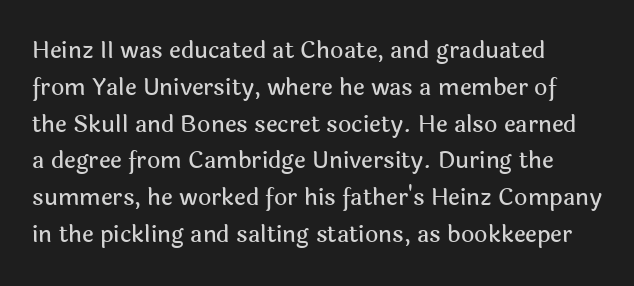
Q: Is the text italic (slanted)? A: No, it is upright.
Q: Is the text underlined? A: No.
Q: Is the spacing between letters normal or unusually wide? A: Normal.
Q: Is the spacing between lines tight, normal or loose? A: Normal.
